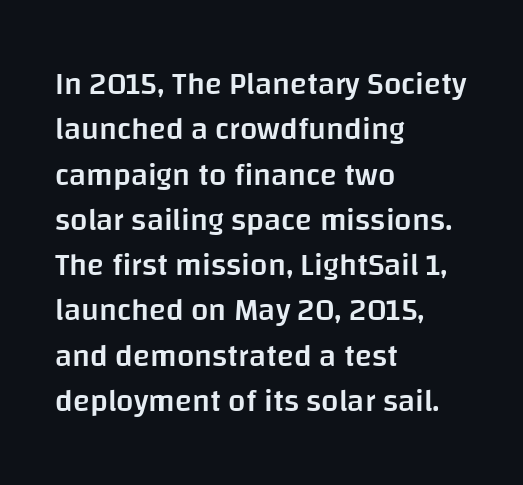
Q: Is the text bold? A: Semi-bold.
Q: Is the text italic (slanted)? A: No, it is upright.
Q: Is the typeface a serif or a sans-serif typeface? A: Sans-serif.
Q: Is the text underlined? A: No.
Q: How is the paragraph aligned? A: Left-aligned.
Q: Is the spacing between letters normal or unusually wide? A: Normal.
Q: Is the spacing between lines tight, normal or loose? A: Normal.
Q: Width (condensed, normal, or wide)? A: Normal.
Q: Stroke contrast? A: Low.
Q: x-height? A: Large.
Q: Monospaced? A: No.
